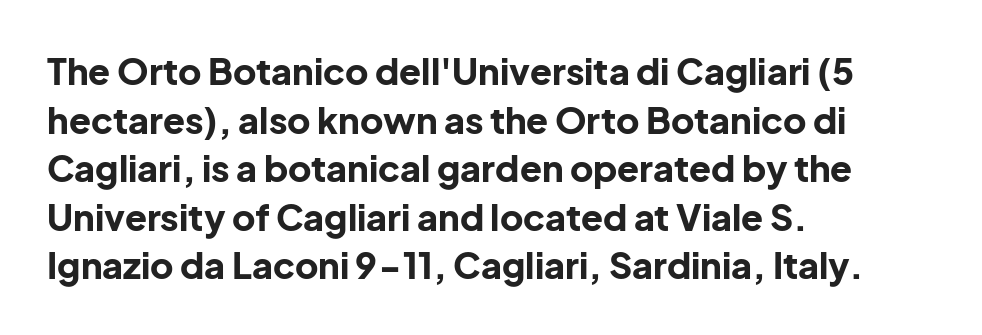
{"serif": "no", "italic": "no", "bold": "yes", "weight": "bold", "width": "normal", "stroke_contrast": "low", "x_height": "medium", "monospaced": "no", "underline": "no", "align": "left", "line_spacing": "normal", "line_spacing_ratio": 1.35, "letter_spacing": "normal", "letter_spacing_em": 0.0, "glyph_px": 36}
